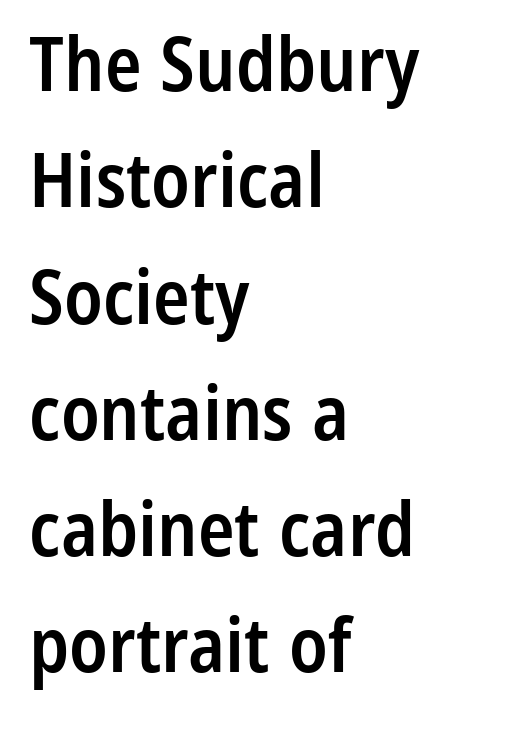
Serifs: no, the terminals of the letterforms are clean. Compared with a centered layout, this one pins lines to the left instead. Think of a printed novel: that variable character pitch is what you see here. Unlike italic type, these characters show no tilt at all.
